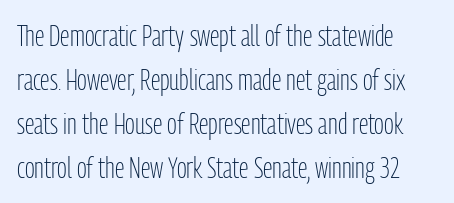
{"serif": "no", "italic": "no", "bold": "no", "weight": "light", "width": "condensed", "stroke_contrast": "low", "x_height": "medium", "monospaced": "no", "underline": "no", "align": "left", "line_spacing": "normal", "line_spacing_ratio": 1.52, "letter_spacing": "normal", "letter_spacing_em": 0.0, "glyph_px": 29}
